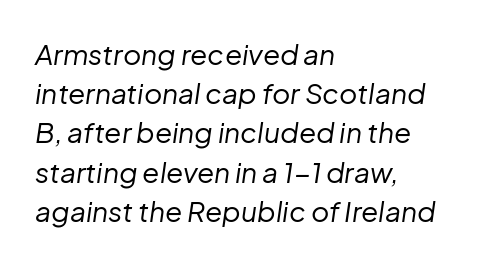
{"italic": "yes", "lean": "right", "slant_degrees": 8, "bold": "no", "weight": "regular", "width": "normal", "stroke_contrast": "low", "x_height": "medium", "monospaced": "no", "underline": "no", "align": "left", "line_spacing": "normal", "line_spacing_ratio": 1.4, "letter_spacing": "normal", "letter_spacing_em": 0.0, "glyph_px": 28}
